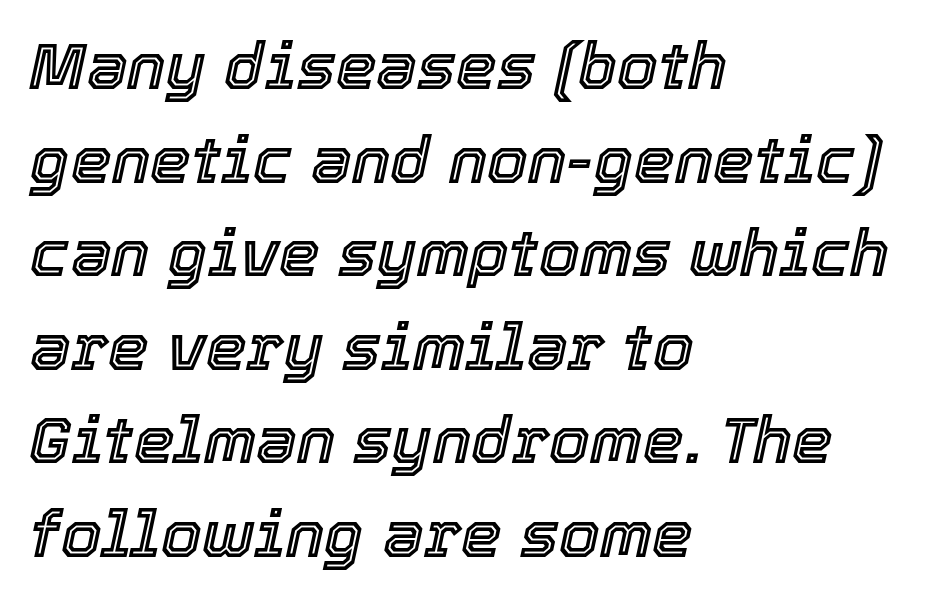
Q: Is the text italic (slanted)? A: Yes, it leans right by about 12 degrees.
Q: Is the text underlined? A: No.
Q: How is the paragraph aligned? A: Left-aligned.
Q: Is the spacing between letters normal or unusually wide? A: Normal.
Q: Is the spacing between lines tight, normal or loose? A: Normal.
Q: Width (condensed, normal, or wide)? A: Normal.
Q: x-height? A: Medium.
Q: Monospaced? A: No.
